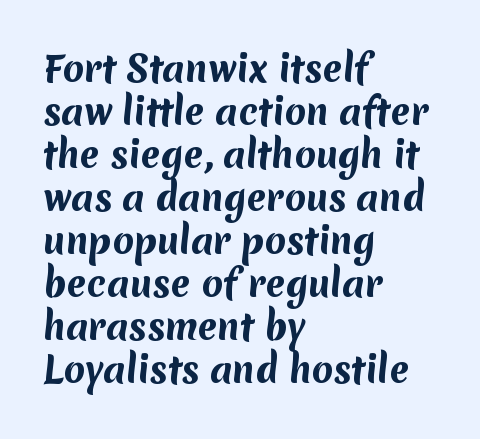
A sans-serif font was chosen for this passage. The letters sit at their default tracking, neither squeezed nor spread. These lines carry a lot of weight — the face is fully bold. Varying glyph widths throughout — classic text-font behaviour. Just letters on the line, the space beneath them empty.
